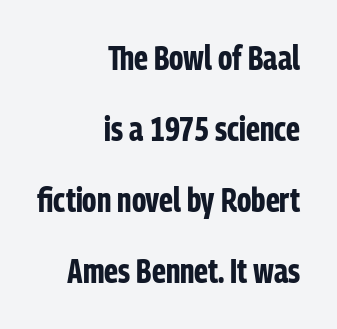
Rule under the text: the space is simply empty. Horizontally, the lines are justified to the trailing edge only. The passage shown is typed in a proportional face where columns would drift. This is heavy type, rendered in bold. The horizontal fit of the characters is conventional and even. Does the lettering tilt? It doesn't — this is upright.
